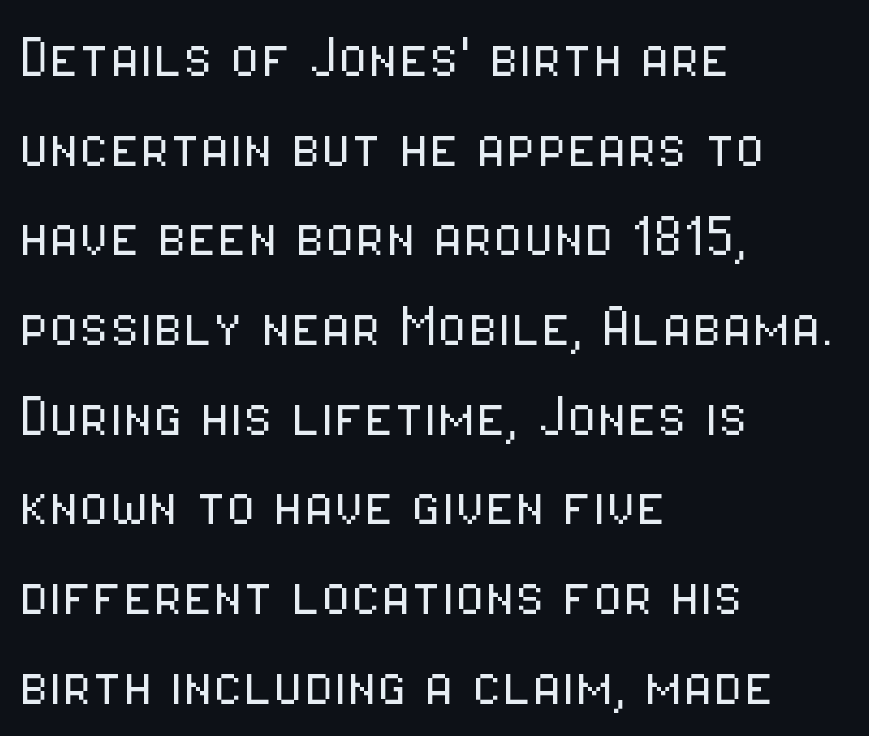
Note: no serifs on the glyphs. Do the characters align in a grid? No, the font is proportional. Words appear dense and cohesive because spacing is normal. These lines are set flush left with a ragged right edge. The leading is moderate, giving the passage an even texture.
